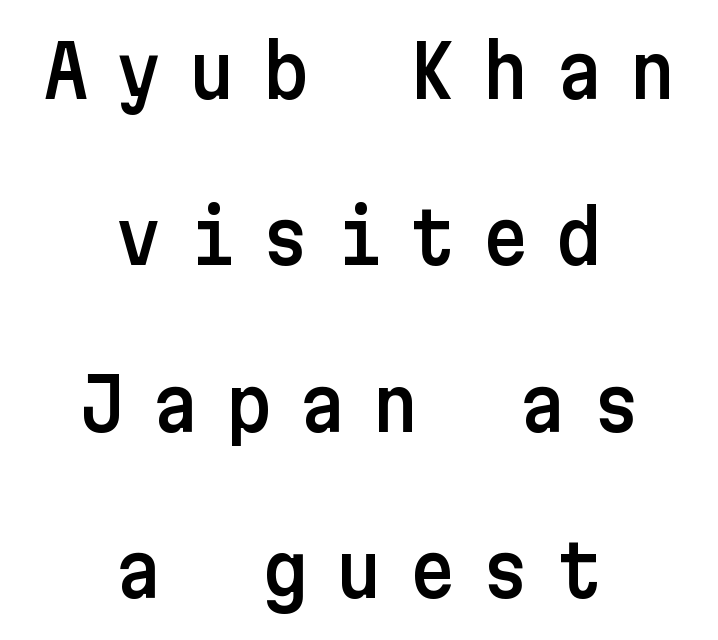
{"serif": "no", "italic": "no", "width": "normal", "stroke_contrast": "low", "x_height": "medium", "underline": "no", "align": "center", "line_spacing": "loose", "line_spacing_ratio": 2.31, "letter_spacing": "wide", "letter_spacing_em": 0.37, "glyph_px": 72}
